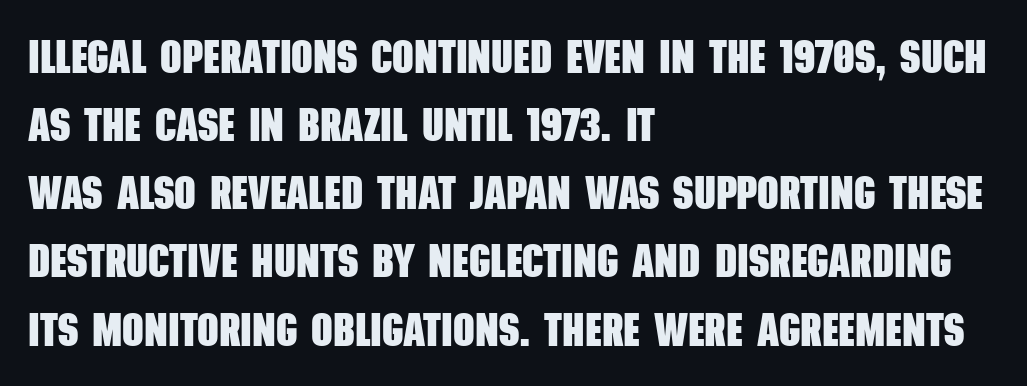
Q: Is the text bold? A: Yes.
Q: Is the typeface a serif or a sans-serif typeface? A: Sans-serif.
Q: Is the text underlined? A: No.
Q: How is the paragraph aligned? A: Left-aligned.
Q: Is the spacing between letters normal or unusually wide? A: Normal.
Q: Is the spacing between lines tight, normal or loose? A: Normal.
Q: Width (condensed, normal, or wide)? A: Condensed.
Q: Stroke contrast? A: Low.
Q: x-height? A: Large.
Q: Monospaced? A: No.
